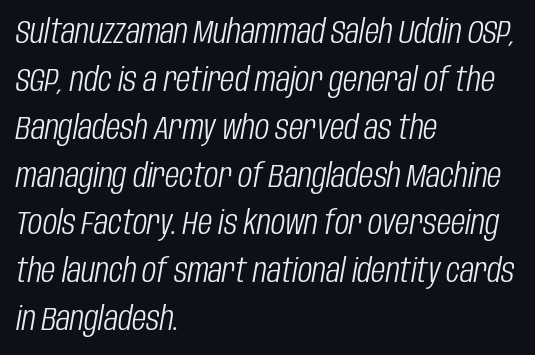
The image shows 33 px light, condensed type, italic (leaning right); set left-aligned, normal line spacing (1.45x), normal letter spacing, not underlined; low stroke contrast and a large x-height.
